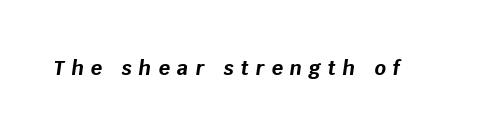
Q: Is the text bold? A: Yes.
Q: Is the text italic (slanted)? A: Yes, it leans right by about 8 degrees.
Q: Is the text underlined? A: No.
Q: Is the spacing between letters normal or unusually wide? A: Unusually wide.
